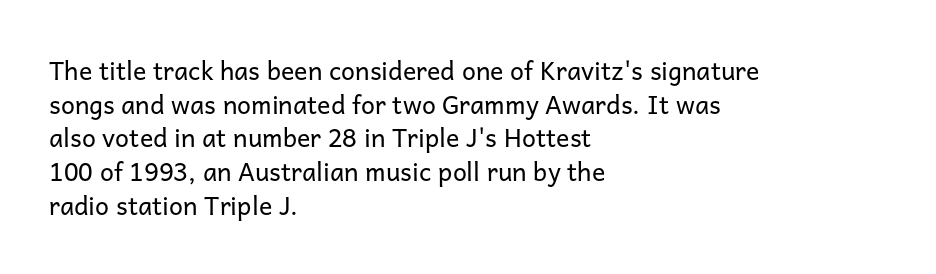
The image shows 25 px text type, upright; set left-aligned, normal line spacing (1.35x), normal letter spacing, not underlined.
